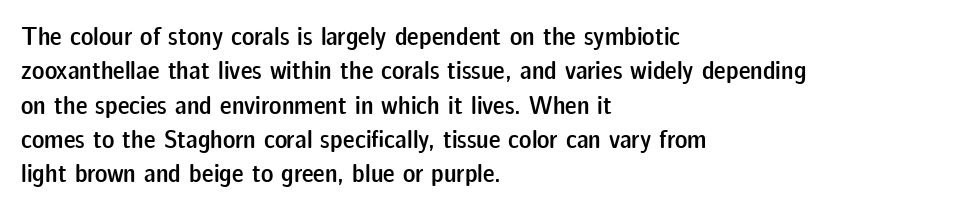
The image shows 26 px text type, upright; set left-aligned, normal line spacing (1.32x), normal letter spacing, not underlined.
